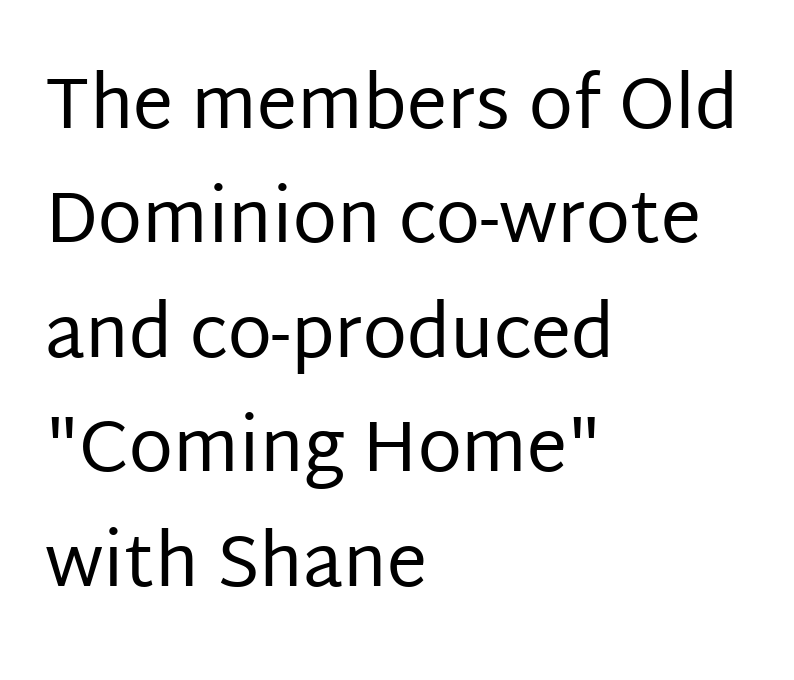
The image shows 72 px regular-weight sans-serif type, upright; set left-aligned, normal line spacing (1.59x), normal letter spacing, not underlined; low stroke contrast and a large x-height.
